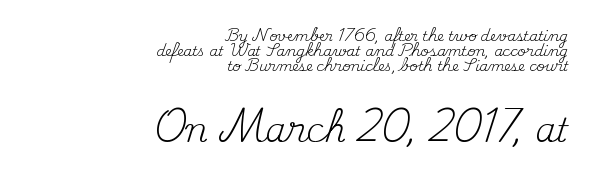
The image shows 33 px regular-weight serif type; set right-aligned, tight line spacing (1.08x), normal letter spacing, not underlined; the second (bottom) block is 2.36x larger; medium stroke contrast and a small x-height.
